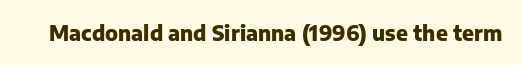
The letterforms sit shoulder to shoulder at normal distance. These lines were composed using upright roman letters. Check the space under the baseline: it is left empty. The sample has been set heavy, in full bold.
